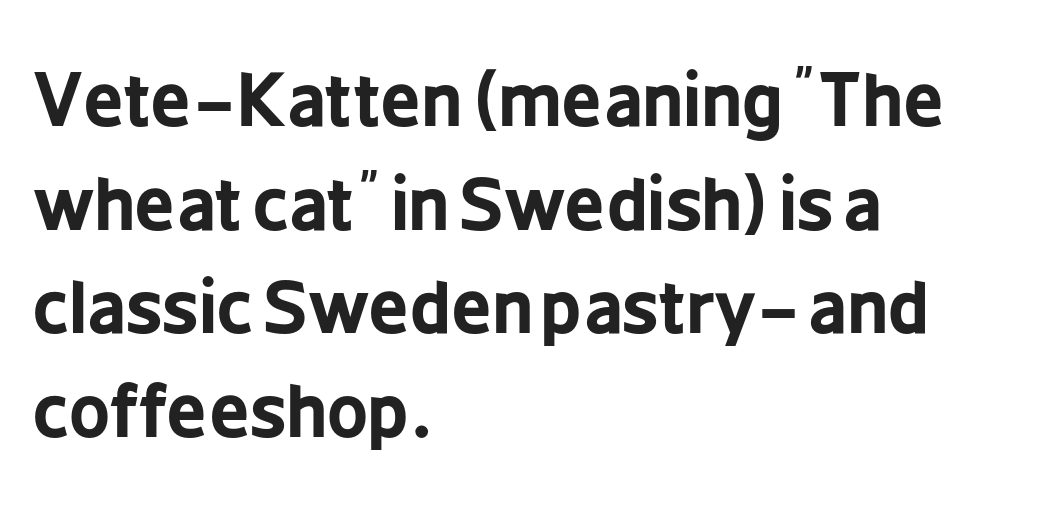
Q: Is the text bold? A: Yes.
Q: Is the text italic (slanted)? A: No, it is upright.
Q: Is the typeface a serif or a sans-serif typeface? A: Sans-serif.
Q: Is the text underlined? A: No.
Q: How is the paragraph aligned? A: Left-aligned.
Q: Is the spacing between letters normal or unusually wide? A: Normal.
Q: Is the spacing between lines tight, normal or loose? A: Normal.
Q: Width (condensed, normal, or wide)? A: Condensed.
Q: Stroke contrast? A: Low.
Q: x-height? A: Medium.
Q: Monospaced? A: No.
